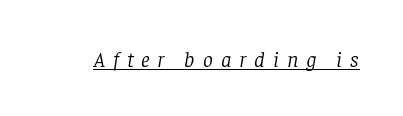
The image shows 22 px text type, italic (leaning right); set unusually wide letter spacing (+0.36 em), underlined.
